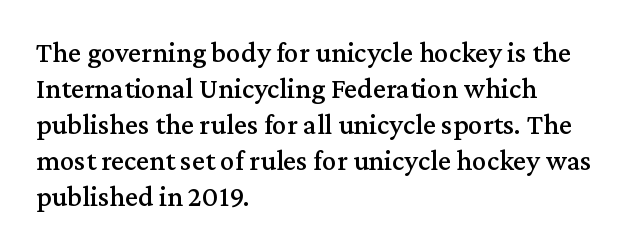
{"serif": "yes", "italic": "no", "width": "normal", "stroke_contrast": "medium", "x_height": "medium", "monospaced": "no", "underline": "no", "align": "left", "line_spacing_ratio": 1.24, "letter_spacing": "normal", "letter_spacing_em": 0.0, "glyph_px": 29}
